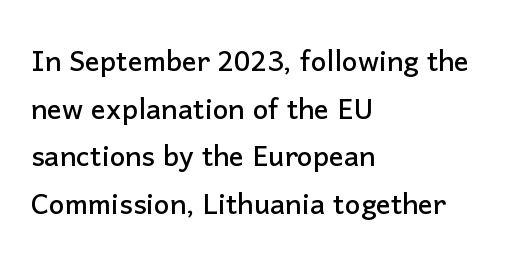
Q: Is the text italic (slanted)? A: No, it is upright.
Q: Is the typeface a serif or a sans-serif typeface? A: Sans-serif.
Q: Is the text underlined? A: No.
Q: How is the paragraph aligned? A: Left-aligned.
Q: Is the spacing between letters normal or unusually wide? A: Normal.
Q: Is the spacing between lines tight, normal or loose? A: Normal.
Q: Width (condensed, normal, or wide)? A: Normal.
Q: Stroke contrast? A: Low.
Q: x-height? A: Medium.
Q: Monospaced? A: No.
